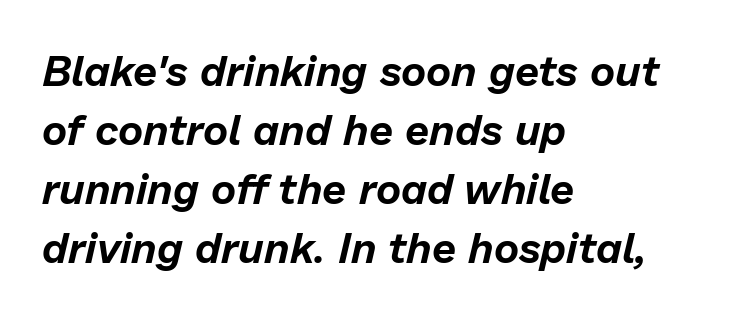
The image shows 43 px text type, italic (leaning right); set left-aligned, normal line spacing (1.37x), normal letter spacing, not underlined; low stroke contrast and a medium x-height.
